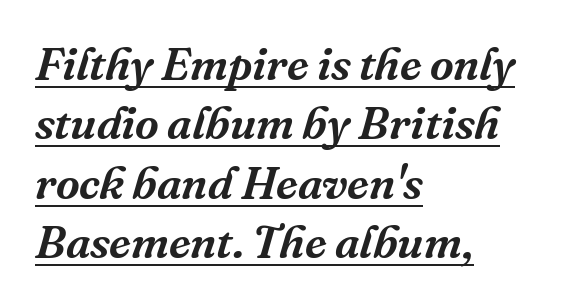
Q: Is the text italic (slanted)? A: Yes, it leans right by about 16 degrees.
Q: Is the typeface a serif or a sans-serif typeface? A: Serif.
Q: Is the text underlined? A: Yes.
Q: How is the paragraph aligned? A: Left-aligned.
Q: Is the spacing between letters normal or unusually wide? A: Normal.
Q: Is the spacing between lines tight, normal or loose? A: Normal.
Q: Width (condensed, normal, or wide)? A: Normal.
Q: Stroke contrast? A: Medium.
Q: x-height? A: Medium.
Q: Monospaced? A: No.
